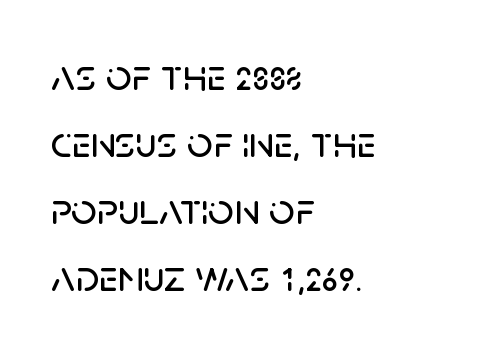
Q: Is the text italic (slanted)? A: No, it is upright.
Q: Is the typeface a serif or a sans-serif typeface? A: Sans-serif.
Q: Is the text underlined? A: No.
Q: How is the paragraph aligned? A: Left-aligned.
Q: Is the spacing between letters normal or unusually wide? A: Normal.
Q: Is the spacing between lines tight, normal or loose? A: Normal.
Q: Width (condensed, normal, or wide)? A: Normal.
Q: Stroke contrast? A: Low.
Q: x-height? A: Large.
Q: Monospaced? A: No.
